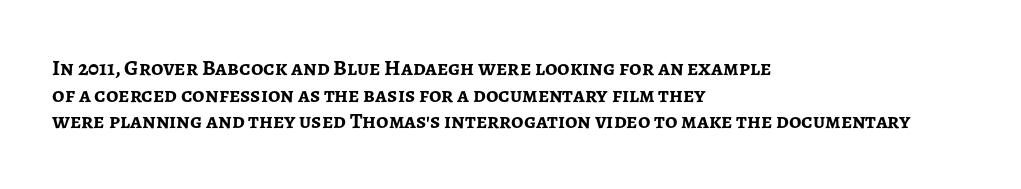
The image shows 22 px bold type, upright; set left-aligned, line spacing 1.21x, normal letter spacing, not underlined.
